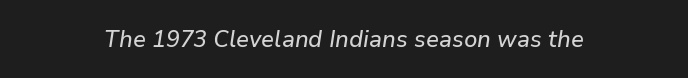
Short and long lines alike share a common midpoint. The zone under the glyphs is completely vacant. Rendered with sloped, italic letterforms. Nothing unusual about the tracking: characters are spaced as the font intends.
